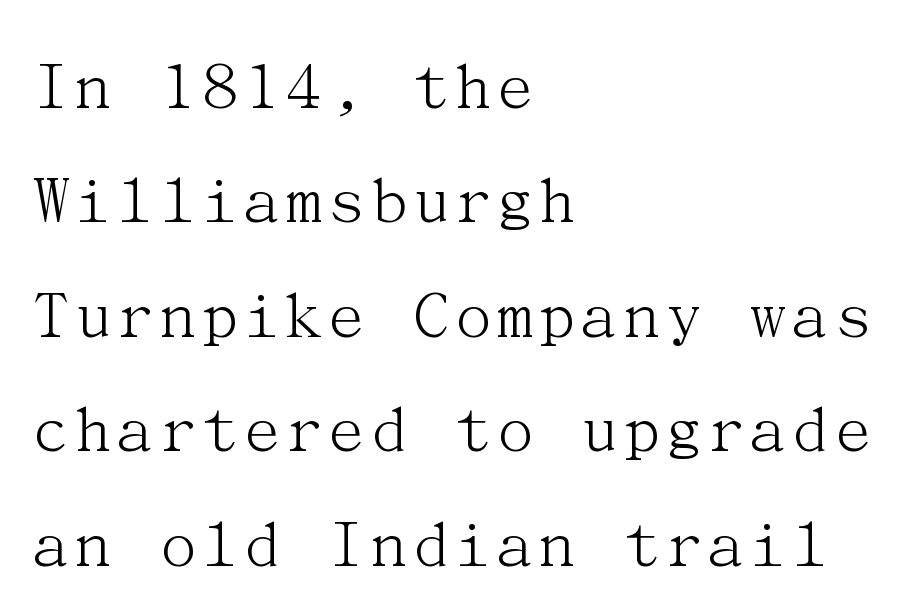
Unbolded letterforms with no extra heft. The rows are spaced the way most documents space them. Does the copy run flush right? No — it runs flush left. Decoration check: the copy has no underline. Short note: letters normally spaced. Unlike italic type, these characters show no tilt at all.
